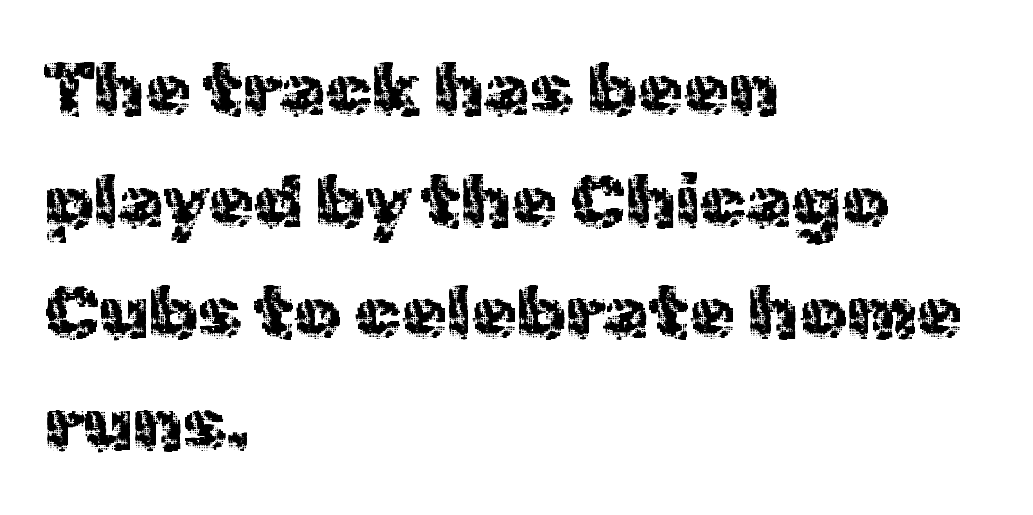
The image shows 74 px sans-serif type, upright; set left-aligned, normal line spacing (1.51x), normal letter spacing, not underlined; a medium x-height.
